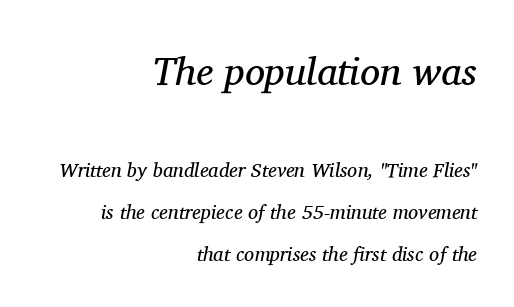
The image shows 40 px regular-weight serif type, italic (leaning right); set right-aligned, loose line spacing (2.1x), normal letter spacing, not underlined; the first (top) block is 2.0x larger; medium stroke contrast and a medium x-height.
